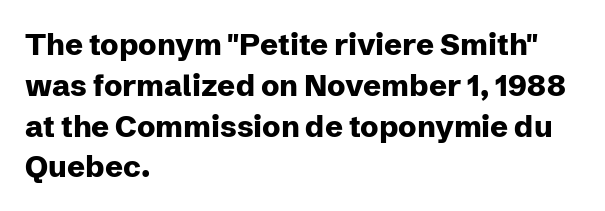
The image shows 30 px heavy sans-serif type, upright; set left-aligned, normal line spacing (1.36x), normal letter spacing, not underlined; low stroke contrast and a medium x-height.
